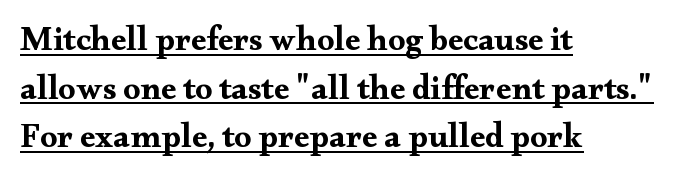
The passage shown is typed in a proportional face where columns would drift. You can tell it's not italic because the verticals are truly vertical. The letterforms sit shoulder to shoulder at normal distance. On the weight axis this lands at bold, roughly 700. Underlining? Definitely there. The passage shown stacks its lines at a standard gap.
